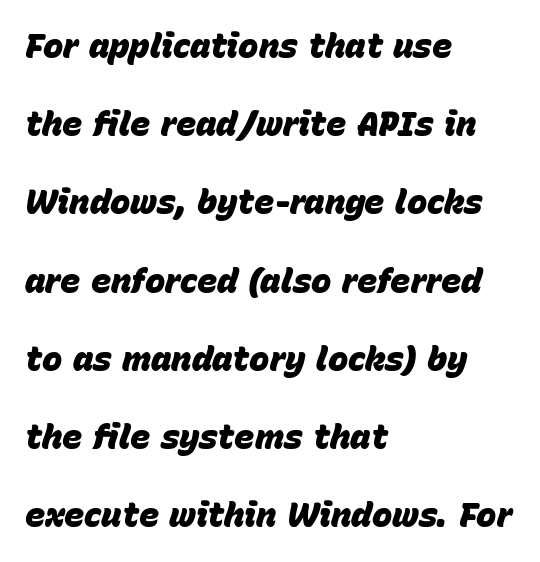
The space directly below the letters is spotless. Does the leading feel generous? Absolutely, it's lavish. Looks like regular typesetting: each glyph gets only the width it needs. The letters are bold, with thick, heavy strokes. The specimen reads as italic at a glance.
